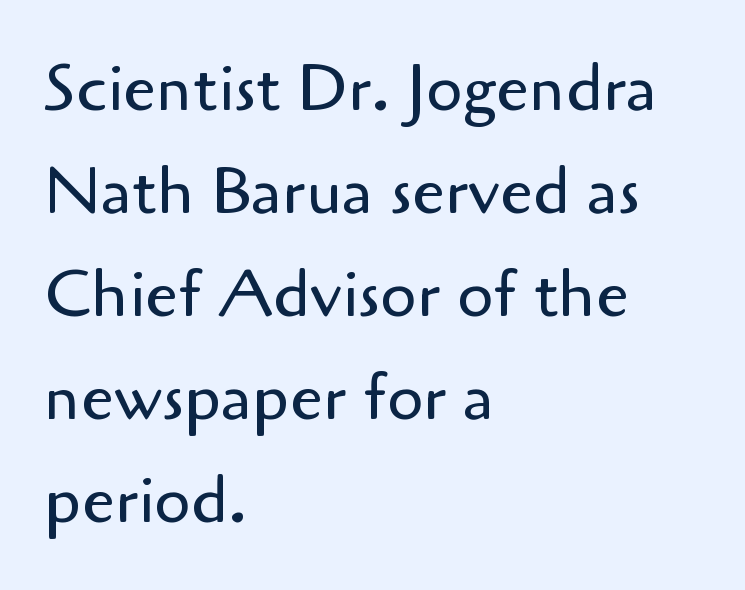
Q: Is the text bold? A: No.
Q: Is the text italic (slanted)? A: No, it is upright.
Q: Is the typeface a serif or a sans-serif typeface? A: Sans-serif.
Q: Is the text underlined? A: No.
Q: How is the paragraph aligned? A: Left-aligned.
Q: Is the spacing between letters normal or unusually wide? A: Normal.
Q: Is the spacing between lines tight, normal or loose? A: Normal.
Q: Width (condensed, normal, or wide)? A: Normal.
Q: Stroke contrast? A: Low.
Q: x-height? A: Small.
Q: Monospaced? A: No.
